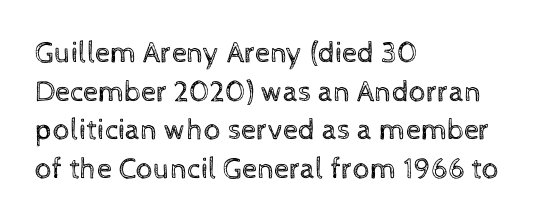
Q: Is the text bold? A: No.
Q: Is the text italic (slanted)? A: No, it is upright.
Q: Is the text underlined? A: No.
Q: How is the paragraph aligned? A: Left-aligned.
Q: Is the spacing between letters normal or unusually wide? A: Normal.
Q: Is the spacing between lines tight, normal or loose? A: Normal.
Q: Width (condensed, normal, or wide)? A: Normal.
Q: x-height? A: Medium.
Q: Monospaced? A: No.
